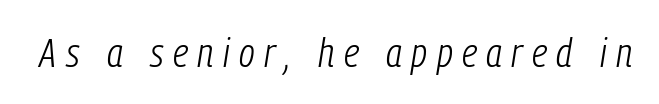
The image shows 41 px light, condensed type, italic (leaning right); set unusually wide letter spacing (+0.23 em), not underlined; low stroke contrast and a medium x-height.
